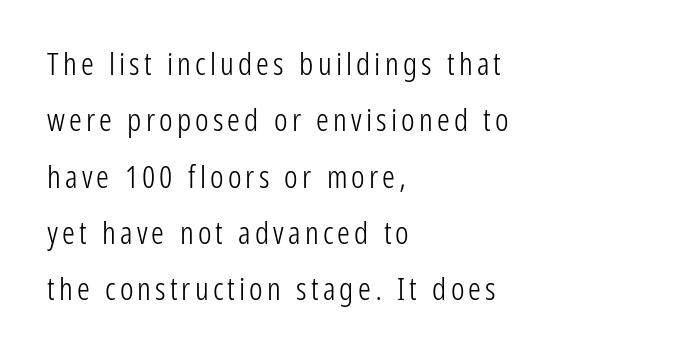
Q: Is the text bold? A: No.
Q: Is the text italic (slanted)? A: No, it is upright.
Q: Is the typeface a serif or a sans-serif typeface? A: Sans-serif.
Q: Is the text underlined? A: No.
Q: How is the paragraph aligned? A: Left-aligned.
Q: Width (condensed, normal, or wide)? A: Condensed.
Q: Stroke contrast? A: Low.
Q: x-height? A: Medium.
Q: Monospaced? A: No.
